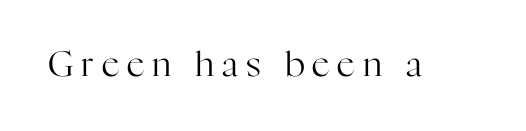
{"serif": "yes", "italic": "no", "bold": "no", "weight": "regular", "width": "normal", "stroke_contrast": "high", "x_height": "medium", "monospaced": "no", "underline": "no", "letter_spacing": "wide", "letter_spacing_em": 0.23, "glyph_px": 35}
